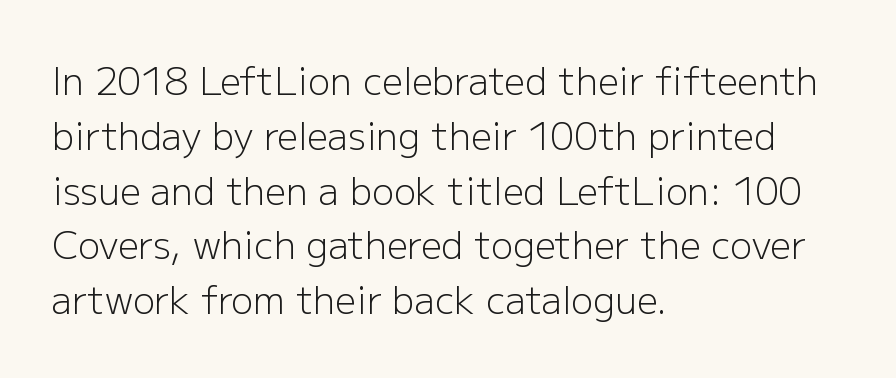
The image shows 37 px light sans-serif type, upright; set left-aligned, normal line spacing (1.48x), normal letter spacing, not underlined; low stroke contrast and a medium x-height.
